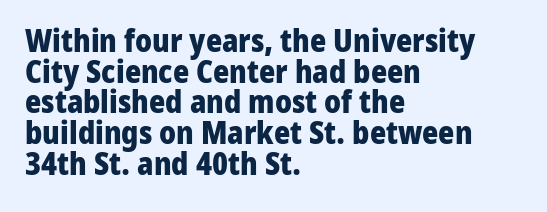
Q: Is the text bold? A: Yes.
Q: Is the text italic (slanted)? A: No, it is upright.
Q: Is the typeface a serif or a sans-serif typeface? A: Sans-serif.
Q: Is the text underlined? A: No.
Q: How is the paragraph aligned? A: Left-aligned.
Q: Is the spacing between letters normal or unusually wide? A: Normal.
Q: Is the spacing between lines tight, normal or loose? A: Tight.
Q: Width (condensed, normal, or wide)? A: Normal.
Q: Stroke contrast? A: Low.
Q: x-height? A: Medium.
Q: Monospaced? A: No.
